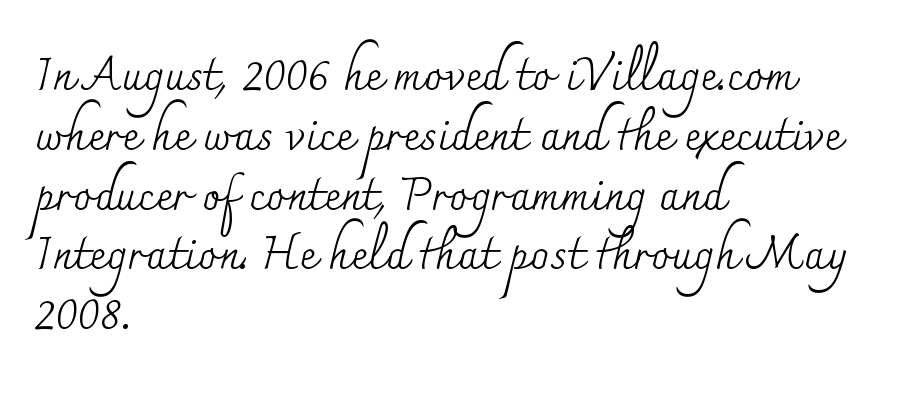
{"serif": "yes", "bold": "no", "weight": "regular", "width": "normal", "stroke_contrast": "medium", "x_height": "small", "monospaced": "no", "underline": "no", "align": "left", "line_spacing": "normal", "line_spacing_ratio": 1.3, "letter_spacing": "normal", "letter_spacing_em": 0.0, "glyph_px": 46}
